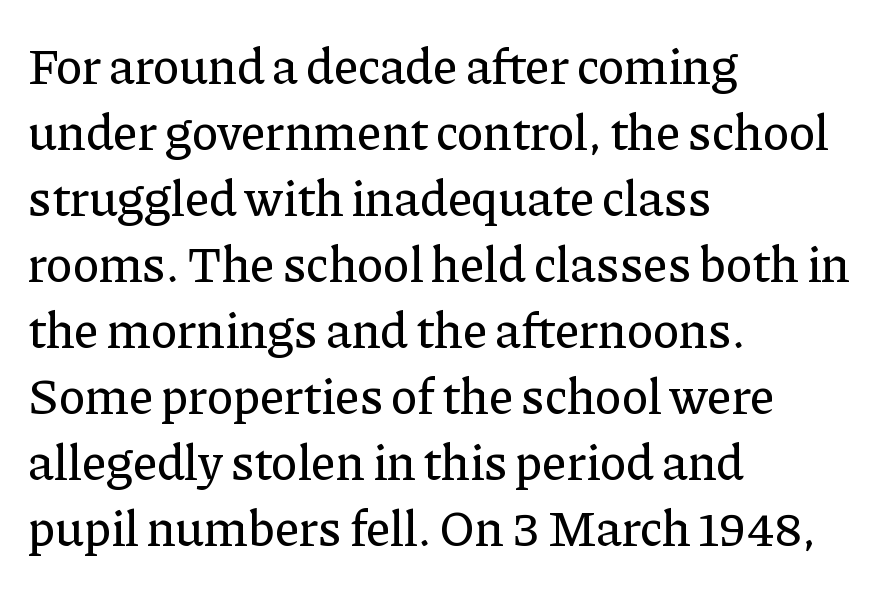
Q: Is the text italic (slanted)? A: No, it is upright.
Q: Is the typeface a serif or a sans-serif typeface? A: Serif.
Q: Is the text underlined? A: No.
Q: How is the paragraph aligned? A: Left-aligned.
Q: Is the spacing between letters normal or unusually wide? A: Normal.
Q: Is the spacing between lines tight, normal or loose? A: Normal.
Q: Width (condensed, normal, or wide)? A: Normal.
Q: Stroke contrast? A: Low.
Q: x-height? A: Medium.
Q: Monospaced? A: No.
